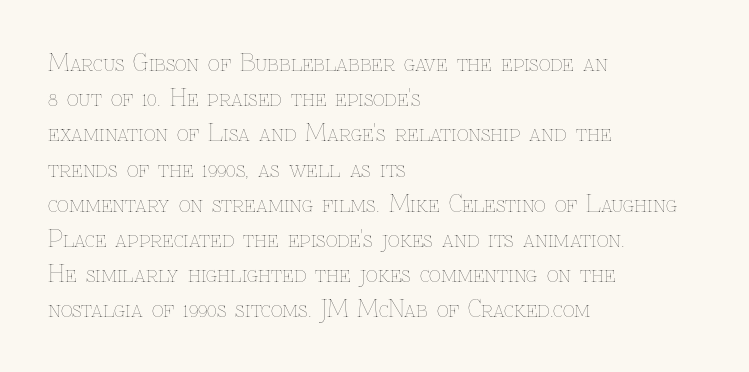
Q: Is the text bold? A: No.
Q: Is the text italic (slanted)? A: No, it is upright.
Q: Is the text underlined? A: No.
Q: How is the paragraph aligned? A: Left-aligned.
Q: Is the spacing between letters normal or unusually wide? A: Normal.
Q: Is the spacing between lines tight, normal or loose? A: Normal.
